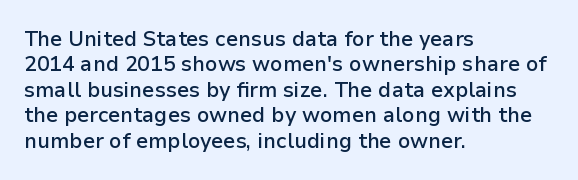
The image shows 21 px text type, upright; set left-aligned, line spacing 1.21x, normal letter spacing, not underlined.
